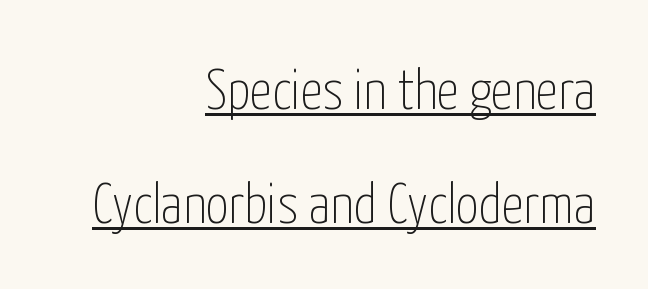
Q: Is the text bold? A: No.
Q: Is the text italic (slanted)? A: No, it is upright.
Q: Is the typeface a serif or a sans-serif typeface? A: Sans-serif.
Q: Is the text underlined? A: Yes.
Q: How is the paragraph aligned? A: Right-aligned.
Q: Is the spacing between letters normal or unusually wide? A: Normal.
Q: Is the spacing between lines tight, normal or loose? A: Loose.
Q: Width (condensed, normal, or wide)? A: Condensed.
Q: Stroke contrast? A: Low.
Q: x-height? A: Medium.
Q: Monospaced? A: No.
